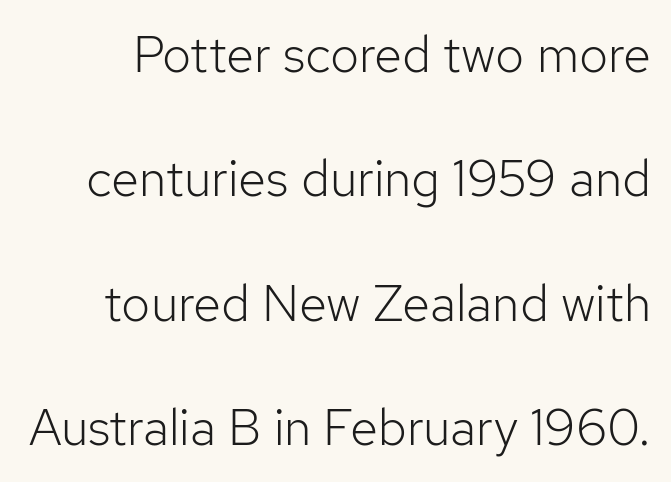
Observe the ordinary spacing: letters are neighbours, not strangers. Underline: absent. The letters look calm and open, with moderate or lighter stems. Note the varied advance widths — an 'i' is clearly narrower than an 'm'.
